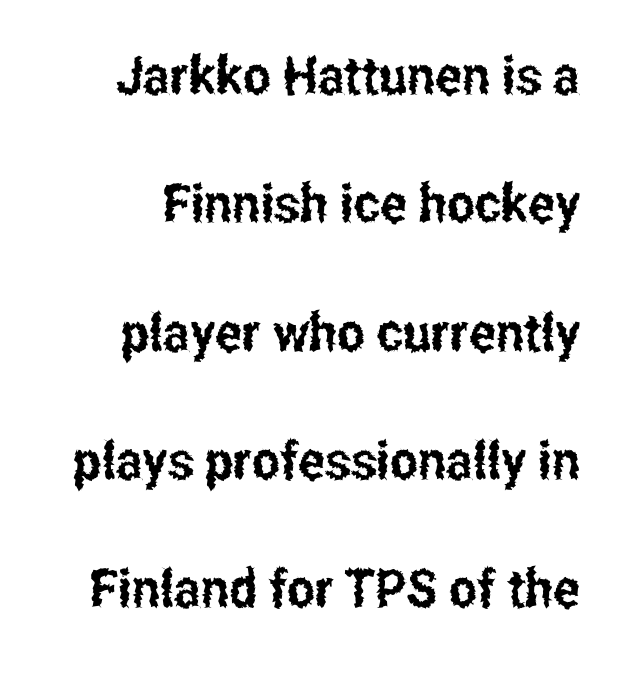
Baseline-to-baseline distance is far greater than the letter height. What stands out about the letter spacing? Nothing — it is the standard amount. A roman cut, with each character standing at attention. This sample has the flowing, uneven cadence of proportional lettering. Check under the words: just untouched page. The font family rendered here belongs to the sans-serif group.
